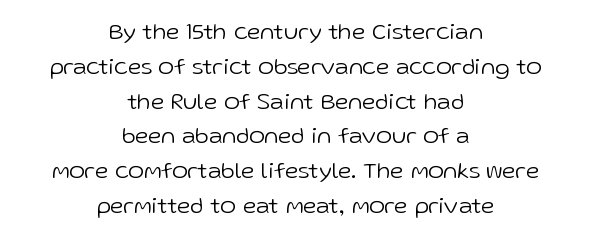
The words here are not underlined. The rows are spaced the way most documents space them. Is the type heavy? It reads as light-to-regular instead. Horizontal alignment here is central, giving a formal, balanced look.
